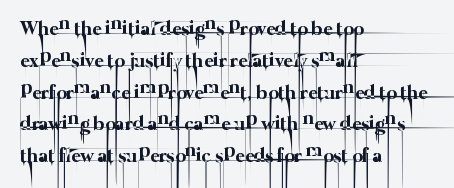
{"bold": "no", "underline": "no", "align": "left", "line_spacing": "normal", "line_spacing_ratio": 1.59, "letter_spacing": "normal", "letter_spacing_em": 0.0, "glyph_px": 20}
